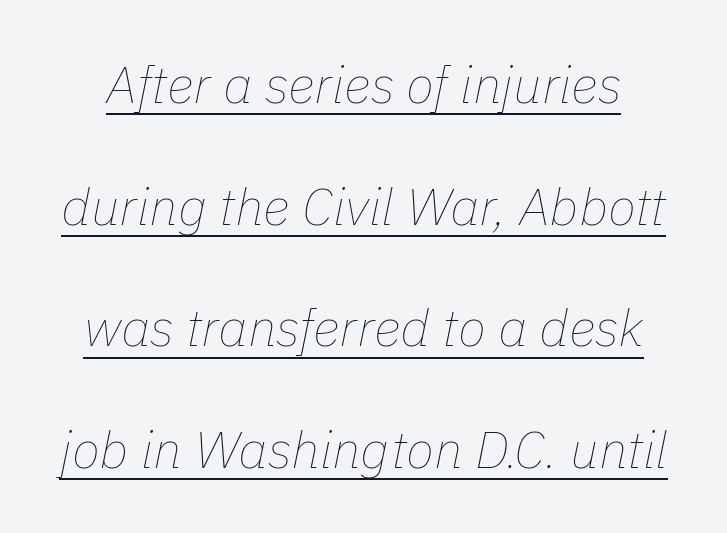
The image shows 52 px thin type, italic (leaning right); set loose line spacing (2.34x), normal letter spacing, underlined; low stroke contrast and a medium x-height.
